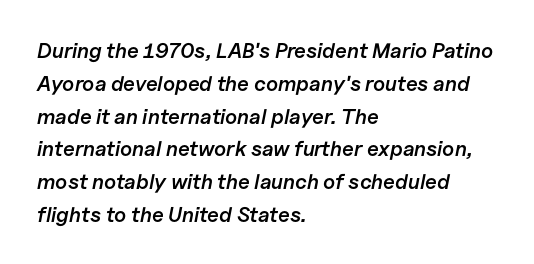
The face used here is rendered with its standard letterfit. An italicized treatment has been applied to the whole sample. The sample has been set in demibold, a notch under bold. The space between consecutive lines is moderate. Layout note: lines flush left.
